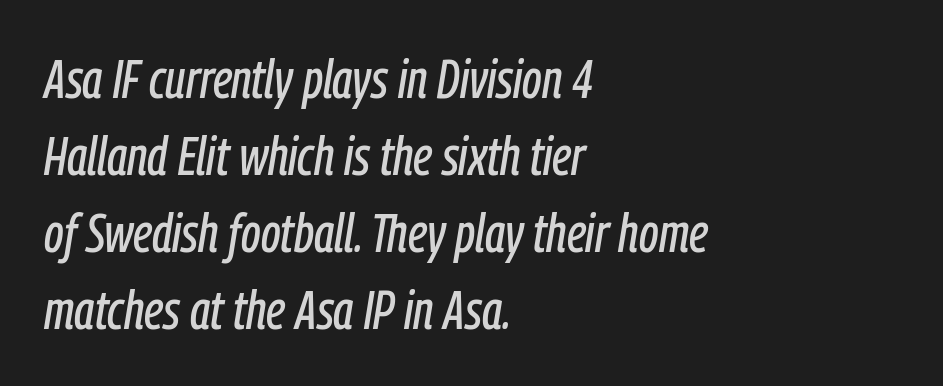
Q: Is the text italic (slanted)? A: Yes, it leans right by about 9 degrees.
Q: Is the text underlined? A: No.
Q: How is the paragraph aligned? A: Left-aligned.
Q: Is the spacing between letters normal or unusually wide? A: Normal.
Q: Is the spacing between lines tight, normal or loose? A: Normal.
Q: Width (condensed, normal, or wide)? A: Condensed.
Q: Stroke contrast? A: Low.
Q: x-height? A: Medium.
Q: Monospaced? A: No.
